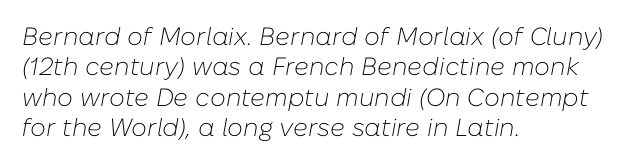
The image shows 25 px text type, italic (leaning right); set left-aligned, line spacing 1.22x, normal letter spacing, not underlined.
